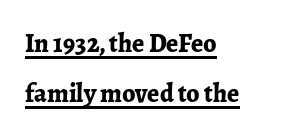
The lettering stays uniformly vertical, giving the passage a roman look. Is the block centered? No — it sits flush against the left margin. What stands out about the letter spacing? Nothing — it is the standard amount. The typesetter has applied underlining to the passage shown.
